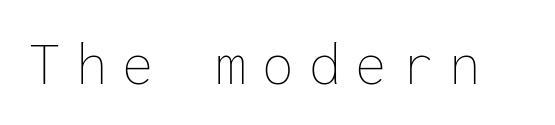
Do the characters align in a grid? Yes, the font is monospaced. A typesetter would mark this as roman, not italic. Bare-footed words on every line. This rendering widens character spacing well past its baseline value. Caption: face not bold, strokes unweighted.
